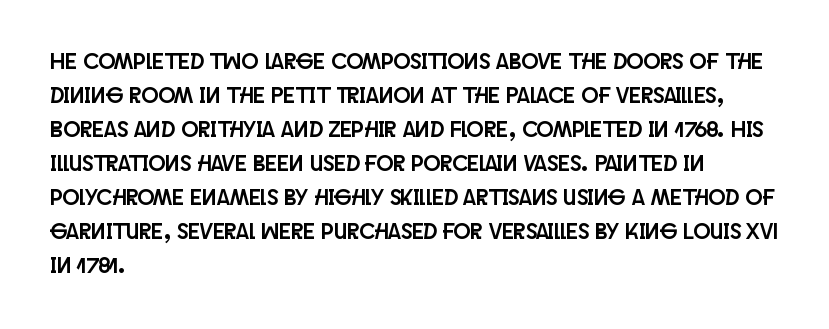
{"italic": "no", "underline": "no", "align": "left", "line_spacing": "normal", "line_spacing_ratio": 1.48, "letter_spacing": "normal", "letter_spacing_em": 0.0, "glyph_px": 23}
